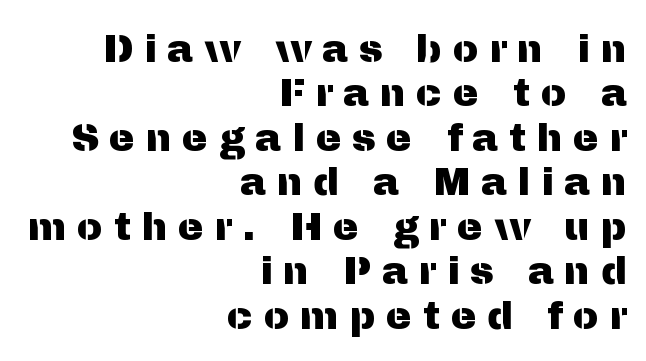
{"serif": "no", "italic": "no", "width": "normal", "stroke_contrast": "medium", "x_height": "medium", "monospaced": "no", "underline": "no", "align": "right", "line_spacing": "tight", "line_spacing_ratio": 1.14, "letter_spacing": "wide", "letter_spacing_em": 0.27, "glyph_px": 39}
